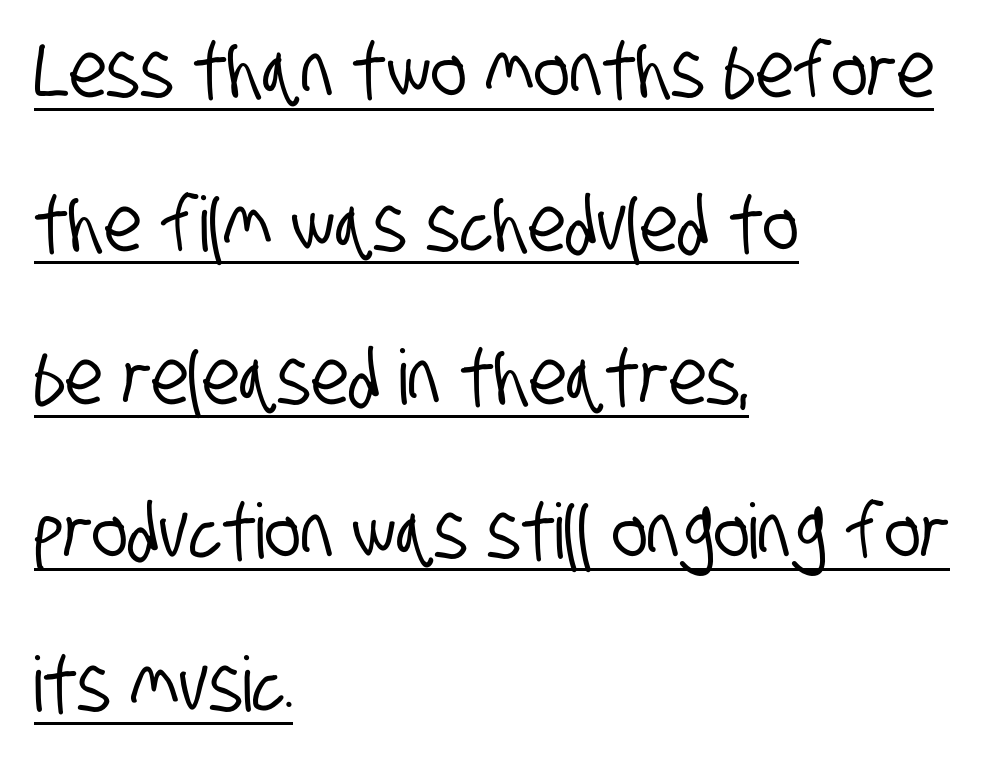
Where is the straight margin? On the left. This is sans-serif lettering, the kind often seen on screens and signage. Has an underline been added? It has. Tracking here is standard; glyphs follow each other at the usual distance. Here the designer chose a conventional face with non-uniform glyph widths.
